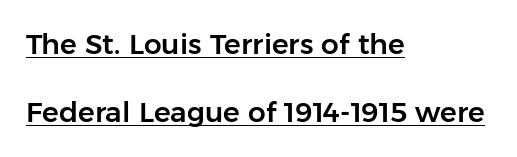
{"serif": "no", "italic": "no", "width": "normal", "stroke_contrast": "low", "x_height": "medium", "monospaced": "no", "underline": "yes", "align": "left", "line_spacing": "loose", "line_spacing_ratio": 2.43, "letter_spacing": "normal", "letter_spacing_em": 0.0, "glyph_px": 28}
